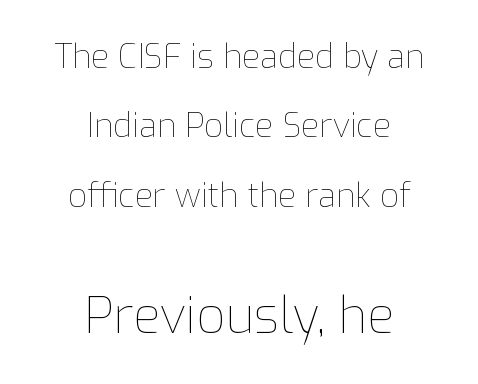
{"italic": "no", "bold": "no", "weight": "thin", "width": "normal", "stroke_contrast": "low", "x_height": "medium", "monospaced": "no", "underline": "no", "align": "center", "line_spacing": "loose", "line_spacing_ratio": 2.1, "letter_spacing": "normal", "letter_spacing_em": 0.0, "larger_block": "second", "size_ratio": 1.52, "glyph_px": 50}
